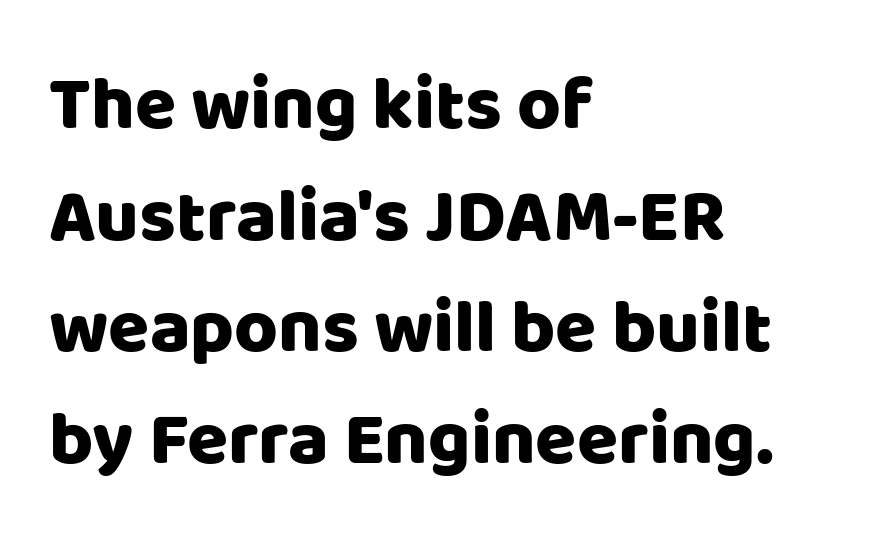
Q: Is the text italic (slanted)? A: No, it is upright.
Q: Is the typeface a serif or a sans-serif typeface? A: Sans-serif.
Q: Is the text underlined? A: No.
Q: How is the paragraph aligned? A: Left-aligned.
Q: Is the spacing between letters normal or unusually wide? A: Normal.
Q: Is the spacing between lines tight, normal or loose? A: Normal.
Q: Width (condensed, normal, or wide)? A: Normal.
Q: Stroke contrast? A: Low.
Q: x-height? A: Large.
Q: Monospaced? A: No.
